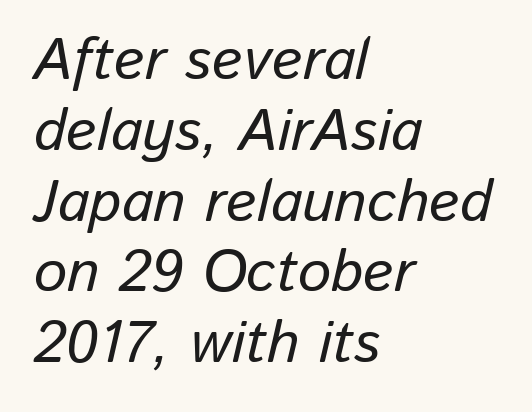
Q: Is the text italic (slanted)? A: Yes, it leans right by about 13 degrees.
Q: Is the text underlined? A: No.
Q: How is the paragraph aligned? A: Left-aligned.
Q: Is the spacing between letters normal or unusually wide? A: Normal.
Q: Width (condensed, normal, or wide)? A: Normal.
Q: Stroke contrast? A: Low.
Q: x-height? A: Medium.
Q: Monospaced? A: No.
